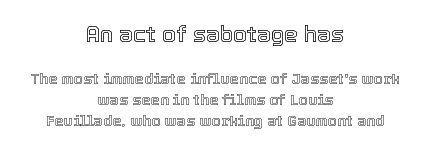
{"italic": "no", "underline": "no", "align": "center", "line_spacing": "normal", "line_spacing_ratio": 1.4, "letter_spacing": "normal", "letter_spacing_em": 0.0, "larger_block": "first", "size_ratio": 1.47, "glyph_px": 22}
